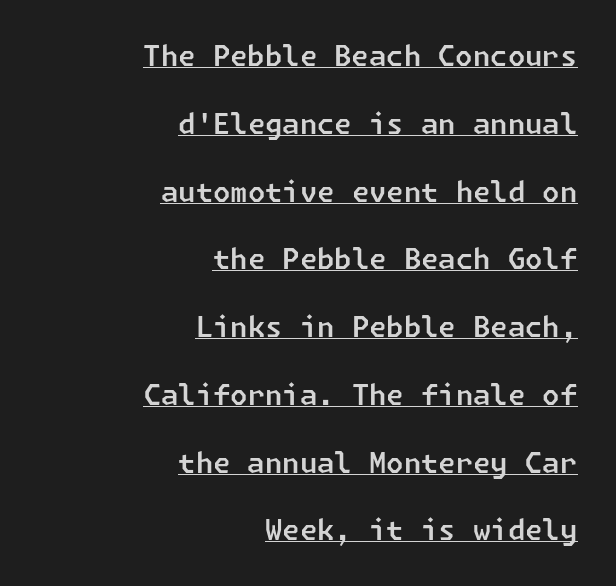
The image shows 28 px sans-serif type; set right-aligned, loose line spacing (2.42x), normal letter spacing, underlined; low stroke contrast and a medium x-height.
